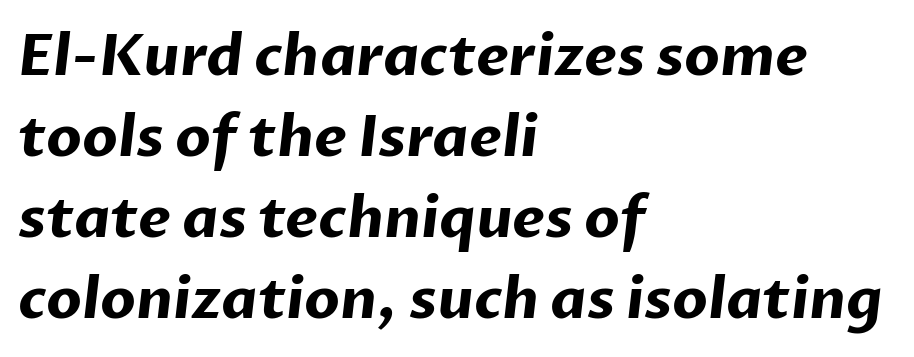
The space directly below the letters is spotless. Does the copy run flush right? No — it runs flush left. Character widths vary here, with narrow letters taking less room than wide ones. Does extra space separate the letters? No, they use regular spacing. The rendering shows plain stroke endings on the letterforms — a sans-serif design. The designer left line spacing at the default.
